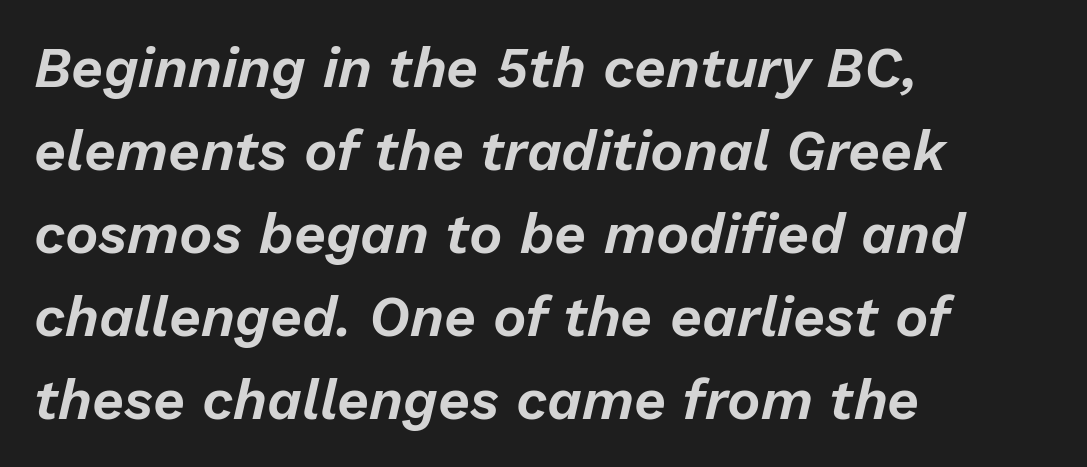
The image shows 56 px text type, italic (leaning right); set left-aligned, normal line spacing (1.48x), normal letter spacing, not underlined; low stroke contrast and a medium x-height.
